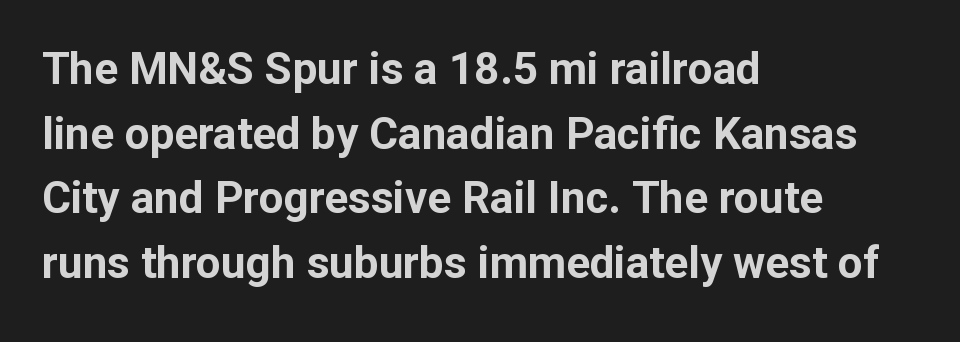
{"serif": "no", "italic": "no", "bold": "yes", "weight": "bold", "width": "normal", "stroke_contrast": "low", "x_height": "medium", "monospaced": "no", "underline": "no", "align": "left", "line_spacing": "normal", "line_spacing_ratio": 1.47, "letter_spacing": "normal", "letter_spacing_em": 0.0, "glyph_px": 44}
